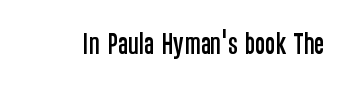
{"italic": "no", "underline": "no", "letter_spacing": "normal", "letter_spacing_em": 0.0, "glyph_px": 24}
